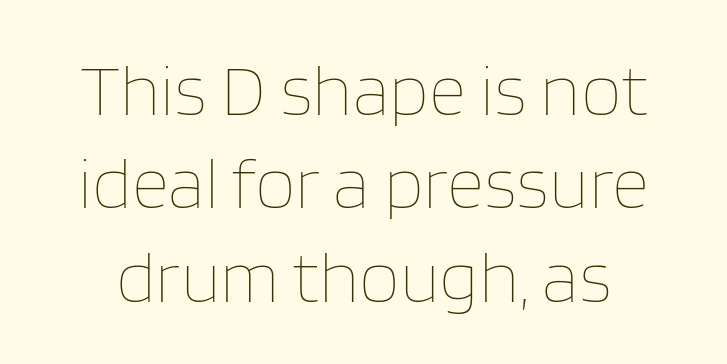
The image shows 73 px thin type, upright; set normal line spacing (1.28x), normal letter spacing, not underlined; low stroke contrast and a large x-height.
